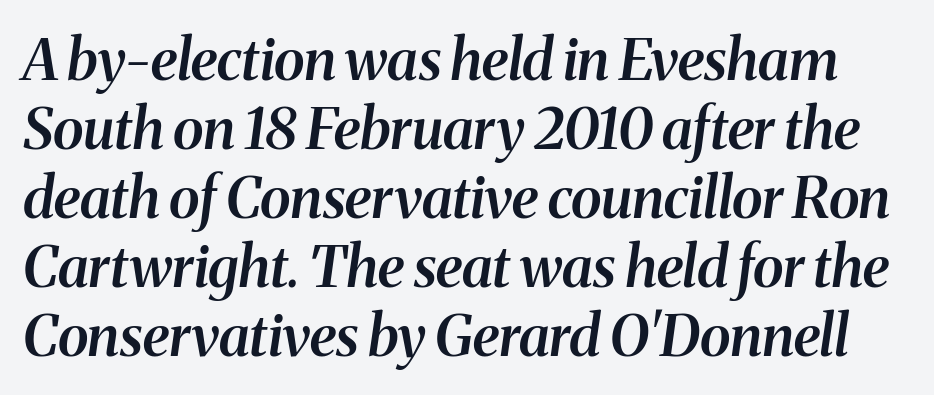
Q: Is the text bold? A: Semi-bold.
Q: Is the text italic (slanted)? A: Yes, it leans right by about 8 degrees.
Q: Is the typeface a serif or a sans-serif typeface? A: Serif.
Q: Is the text underlined? A: No.
Q: Is the spacing between letters normal or unusually wide? A: Normal.
Q: Width (condensed, normal, or wide)? A: Normal.
Q: Stroke contrast? A: Medium.
Q: x-height? A: Medium.
Q: Monospaced? A: No.
